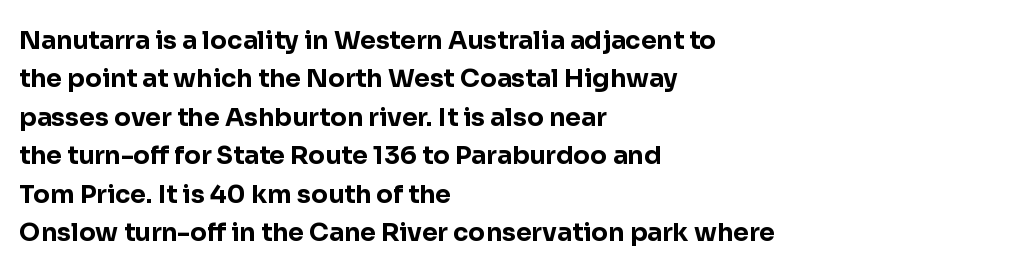
{"italic": "no", "bold": "yes", "underline": "no", "align": "left", "line_spacing": "normal", "line_spacing_ratio": 1.54, "letter_spacing": "normal", "letter_spacing_em": 0.0, "glyph_px": 25}
